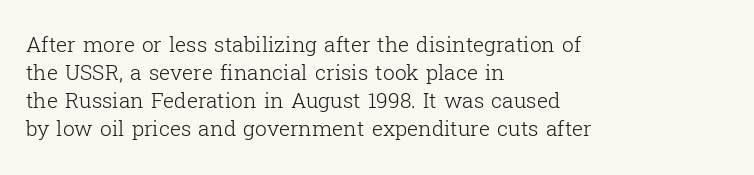
{"italic": "no", "bold": "no", "underline": "no", "align": "left", "line_spacing": "normal", "line_spacing_ratio": 1.33, "letter_spacing": "normal", "letter_spacing_em": 0.0, "glyph_px": 21}
